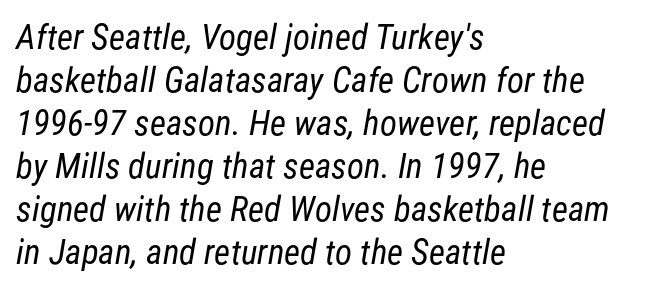
{"serif": "no", "bold": "no", "weight": "regular", "width": "condensed", "stroke_contrast": "low", "x_height": "medium", "monospaced": "no", "underline": "no", "align": "left", "line_spacing_ratio": 1.23, "letter_spacing": "normal", "letter_spacing_em": 0.0, "glyph_px": 35}
